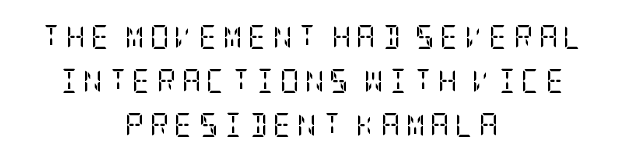
Ascenders rise straight up at ninety degrees. This is not heavy type; no bold has been used. Anything drawn beneath the words? Only blank space. Is the block centered? Yes — each line is placed symmetrically about the middle.
